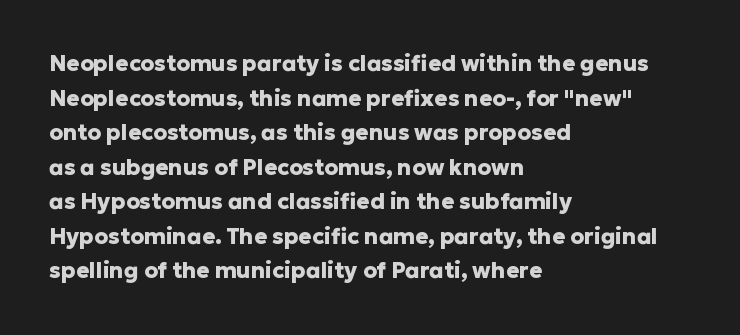
Q: Is the text bold? A: Yes.
Q: Is the text italic (slanted)? A: No, it is upright.
Q: Is the text underlined? A: No.
Q: How is the paragraph aligned? A: Left-aligned.
Q: Is the spacing between letters normal or unusually wide? A: Normal.
Q: Is the spacing between lines tight, normal or loose? A: Normal.
